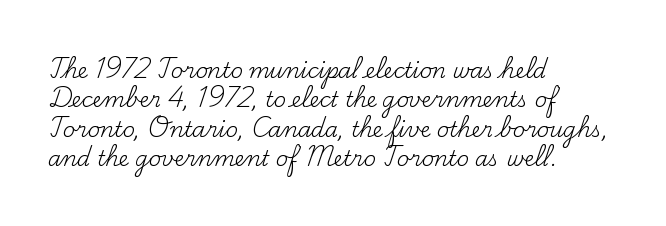
A clean baseline with only descenders dipping below it. Honestly, the row spacing looks completely unremarkable. Is this a heavy cut? Hardly; it is regular or lighter.
